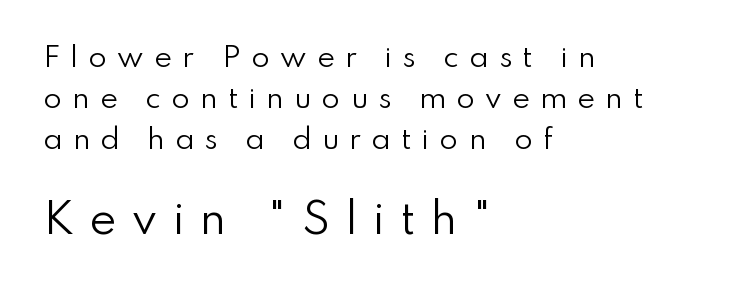
The image shows 41 px regular-weight sans-serif type, upright; set left-aligned, normal line spacing (1.51x), unusually wide letter spacing (+0.38 em), not underlined; the second (bottom) block is 1.52x larger; low stroke contrast and a small x-height.
